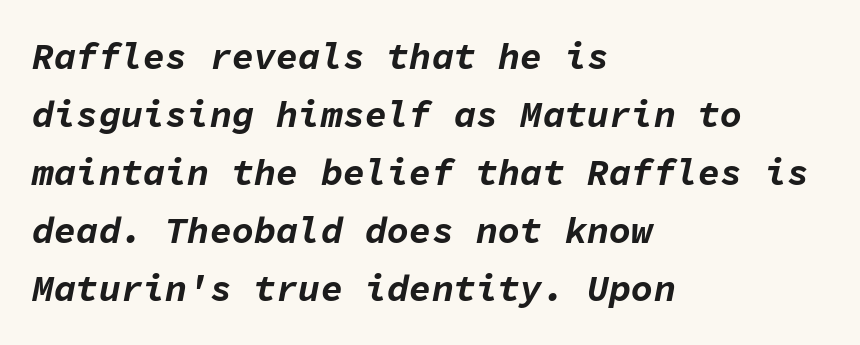
The image shows 37 px bold type, italic (leaning right), monospaced; set left-aligned, normal line spacing (1.57x), normal letter spacing, not underlined; low stroke contrast and a medium x-height.
